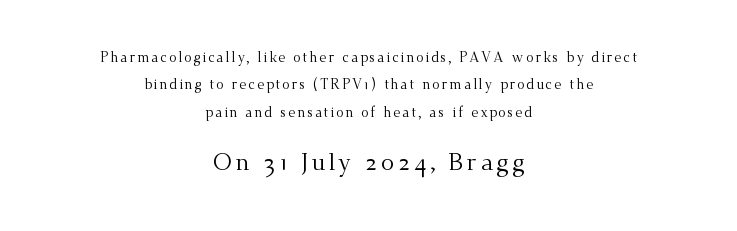
Horizontal alignment here is central, giving a formal, balanced look. Note: smaller setting up top, larger setting below. The letters stand upright; this is a roman face. The rendering uses a large line-height, opening up the rows. The gap between lines stays unmarked. Is this a heavy cut? Hardly; it is regular or lighter.
